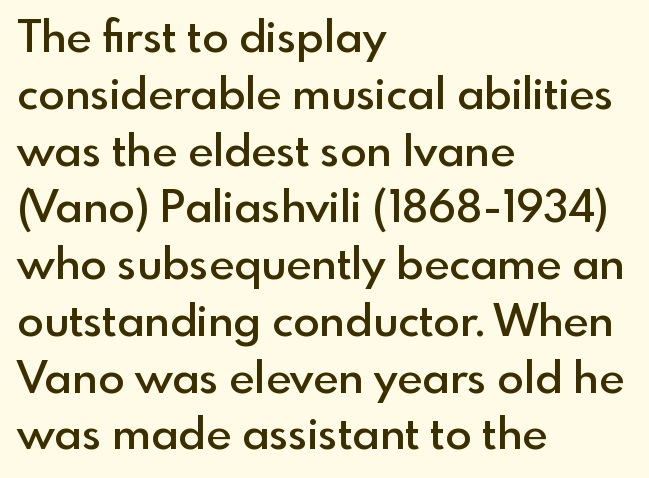
The image shows 44 px semibold sans-serif type, upright; set left-aligned, normal line spacing (1.29x), normal letter spacing, not underlined; a small x-height.
